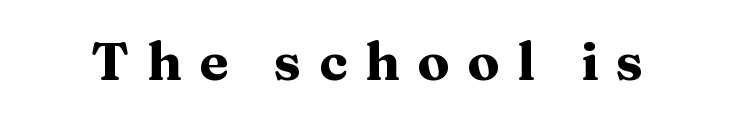
The image shows 53 px heavy, wide serif type, upright; set unusually wide letter spacing (+0.33 em), not underlined; medium stroke contrast and a medium x-height.
